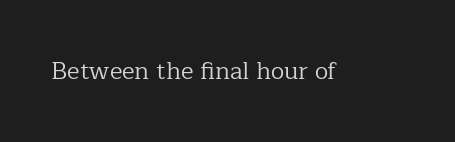
Q: Is the text bold? A: No.
Q: Is the text italic (slanted)? A: No, it is upright.
Q: Is the text underlined? A: No.
Q: Is the spacing between letters normal or unusually wide? A: Normal.
